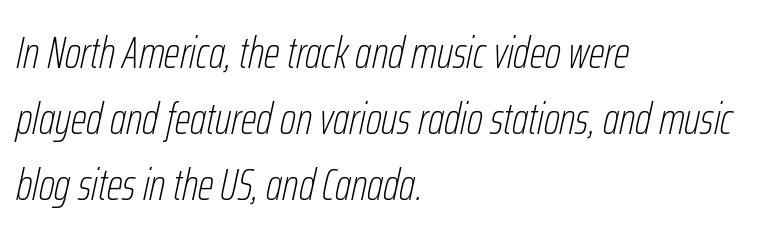
{"italic": "yes", "lean": "right", "slant_degrees": 12, "bold": "no", "weight": "thin", "width": "condensed", "stroke_contrast": "low", "x_height": "medium", "monospaced": "no", "underline": "no", "align": "left", "line_spacing": "normal", "line_spacing_ratio": 1.47, "letter_spacing": "normal", "letter_spacing_em": 0.0, "glyph_px": 45}
